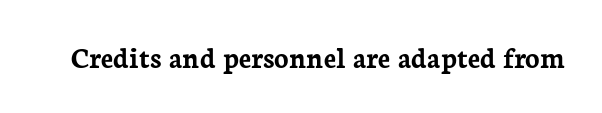
{"serif": "yes", "italic": "no", "bold": "yes", "weight": "semibold", "width": "normal", "stroke_contrast": "low", "x_height": "medium", "monospaced": "no", "underline": "no", "letter_spacing": "normal", "letter_spacing_em": 0.0, "glyph_px": 30}
